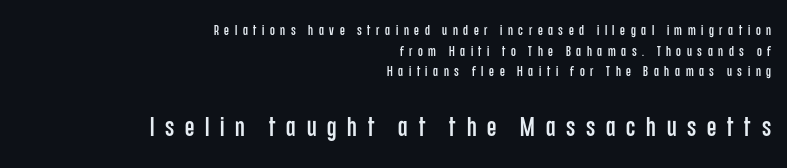
The image shows 27 px text type, upright; set right-aligned, normal line spacing (1.48x), unusually wide letter spacing (+0.4 em), not underlined; the second (bottom) block is 1.93x larger.
